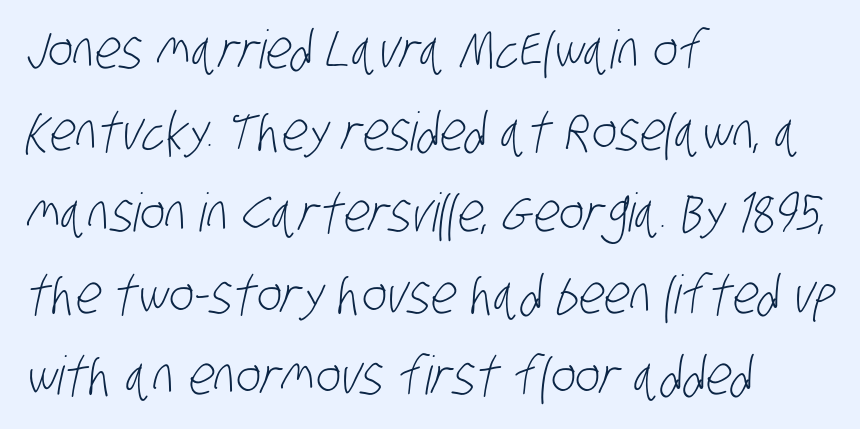
The string is rendered with underlining switched off. Words appear dense and cohesive because spacing is normal. The leading is moderate, giving the passage an even texture. Layout note: lines flush left. Each stroke keeps to a modest, everyday thickness or less. These lines are rendered in a variable-pitch font.
